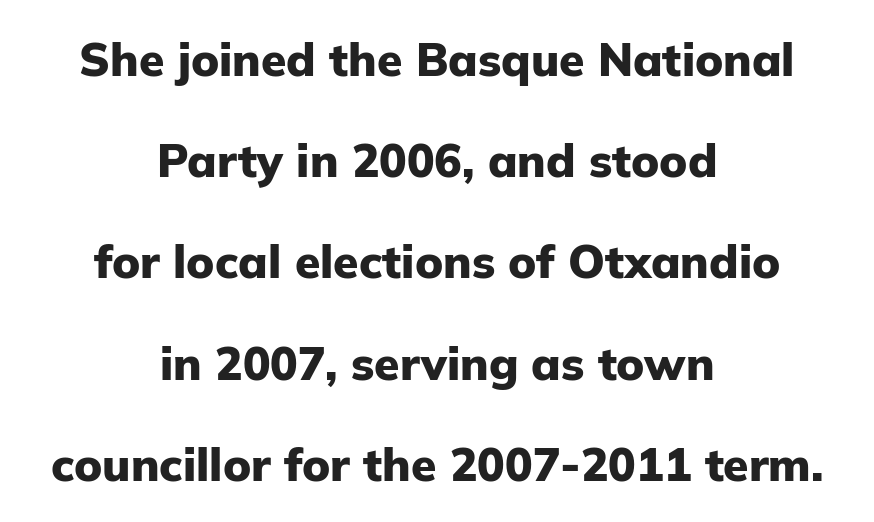
Q: Is the text bold? A: Yes.
Q: Is the text italic (slanted)? A: No, it is upright.
Q: Is the typeface a serif or a sans-serif typeface? A: Sans-serif.
Q: Is the text underlined? A: No.
Q: How is the paragraph aligned? A: Centered.
Q: Is the spacing between letters normal or unusually wide? A: Normal.
Q: Is the spacing between lines tight, normal or loose? A: Loose.
Q: Width (condensed, normal, or wide)? A: Normal.
Q: Stroke contrast? A: Low.
Q: x-height? A: Medium.
Q: Monospaced? A: No.
